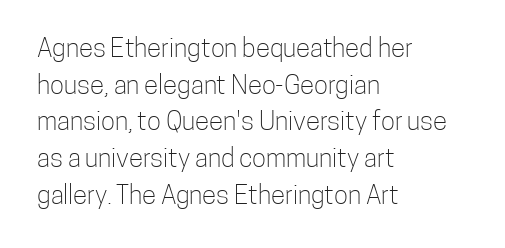
The image shows 26 px text type, upright; set left-aligned, normal line spacing (1.41x), normal letter spacing, not underlined.
